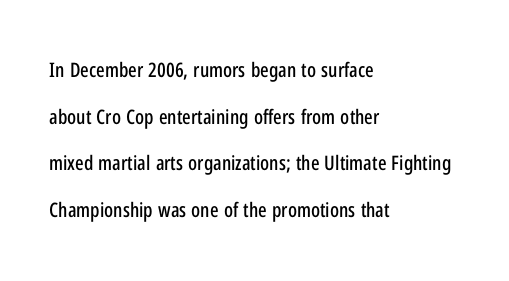
The image shows 20 px text type, upright; set left-aligned, loose line spacing (2.33x), normal letter spacing, not underlined.
